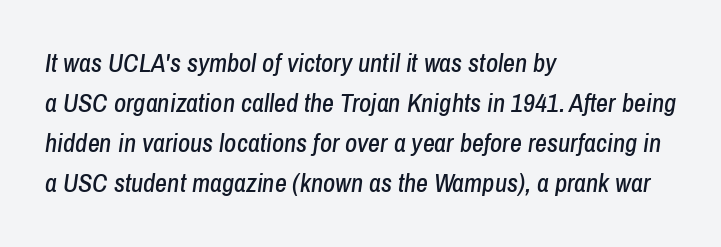
Letter spacing: default. Underlining? Definitely not there. Leading: standard. Visually the block forms a straight wall on the left and a jagged coastline on the right. The lettering tilts uniformly, giving the passage an italic look.
